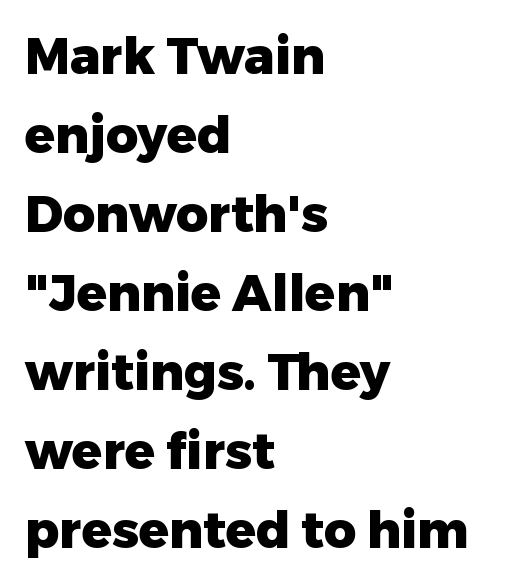
{"serif": "no", "italic": "no", "bold": "yes", "weight": "heavy", "width": "normal", "stroke_contrast": "low", "x_height": "medium", "monospaced": "no", "underline": "no", "align": "left", "line_spacing": "normal", "line_spacing_ratio": 1.58, "letter_spacing": "normal", "letter_spacing_em": 0.0, "glyph_px": 50}
